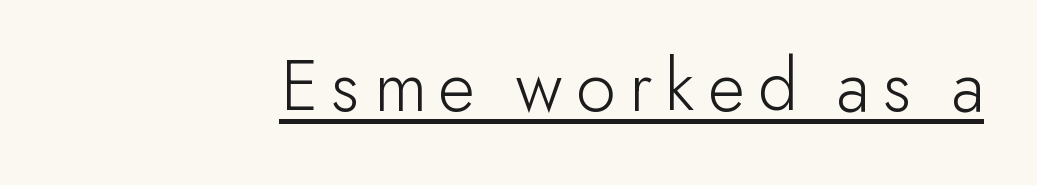
Q: Is the text bold? A: No.
Q: Is the text italic (slanted)? A: No, it is upright.
Q: Is the typeface a serif or a sans-serif typeface? A: Sans-serif.
Q: Is the text underlined? A: Yes.
Q: Width (condensed, normal, or wide)? A: Normal.
Q: Stroke contrast? A: Low.
Q: x-height? A: Small.
Q: Monospaced? A: No.
